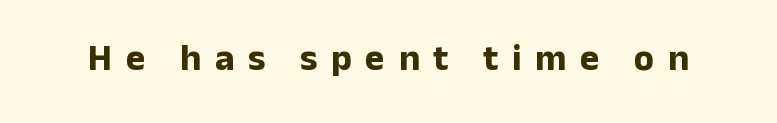
The face used here is a sans, in the tradition of grotesques and geometrics. The passage shown is typed in a proportional face where columns would drift. Beneath every word, the page is bare. The passage shown is emphatically bold. Caption: expanded tracking, letters set apart. The axis of the letterforms is exactly vertical.
